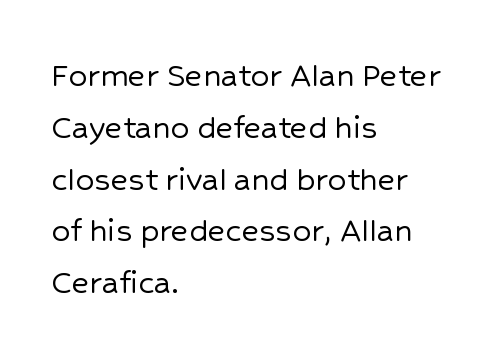
{"serif": "no", "italic": "no", "width": "normal", "stroke_contrast": "low", "x_height": "medium", "monospaced": "no", "underline": "no", "align": "left", "line_spacing": "normal", "line_spacing_ratio": 1.4, "letter_spacing": "normal", "letter_spacing_em": 0.0, "glyph_px": 37}
